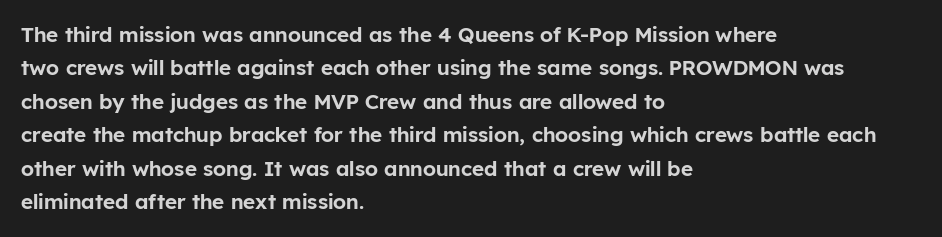
Q: Is the text italic (slanted)? A: No, it is upright.
Q: Is the text underlined? A: No.
Q: How is the paragraph aligned? A: Left-aligned.
Q: Is the spacing between letters normal or unusually wide? A: Normal.
Q: Is the spacing between lines tight, normal or loose? A: Normal.
